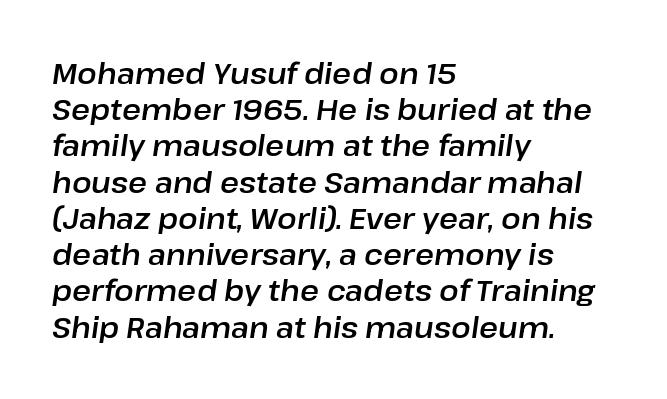
{"italic": "yes", "lean": "right", "slant_degrees": 8, "width": "normal", "stroke_contrast": "low", "x_height": "medium", "monospaced": "no", "underline": "no", "align": "left", "line_spacing": "normal", "line_spacing_ratio": 1.25, "letter_spacing": "normal", "letter_spacing_em": 0.0, "glyph_px": 29}
